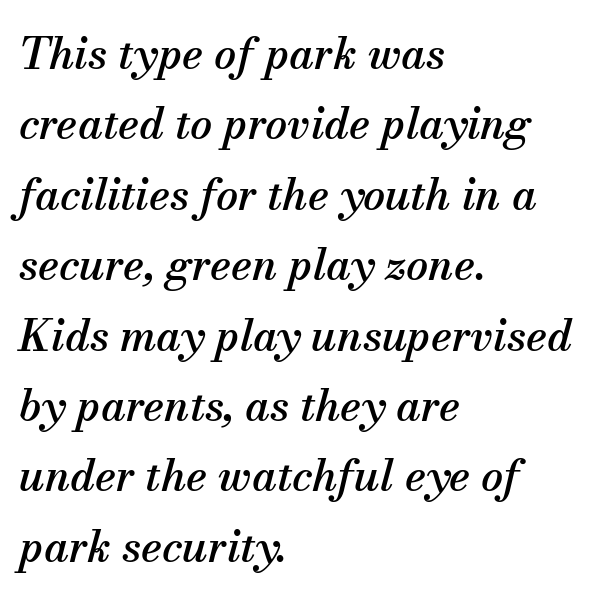
{"serif": "yes", "italic": "yes", "lean": "right", "slant_degrees": 13, "width": "normal", "stroke_contrast": "medium", "x_height": "small", "monospaced": "no", "underline": "no", "align": "left", "line_spacing": "normal", "line_spacing_ratio": 1.6, "letter_spacing": "normal", "letter_spacing_em": 0.0, "glyph_px": 44}
